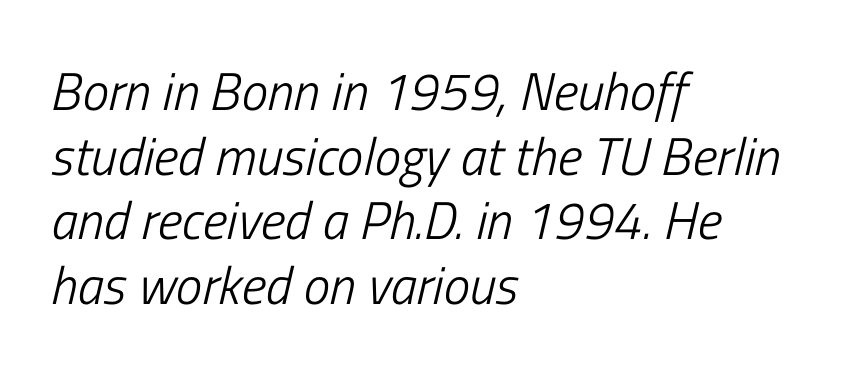
The image shows 53 px light, condensed type, italic (leaning right); set left-aligned, line spacing 1.22x, normal letter spacing, not underlined; low stroke contrast and a medium x-height.
